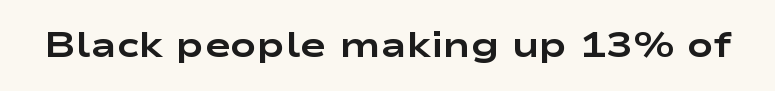
This is sans-serif lettering, the kind often seen on screens and signage. You could call the tracking neutral — neither tight nor loose. Compared with an ordinary text face, these strokes are far heavier — a full bold. The strip under each line holds only bare page.
